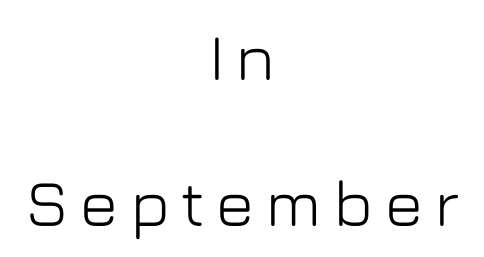
The rendering shows plain stroke endings on the letterforms — a sans-serif design. No word sits above an underline. This sample trades compactness for vertical openness between lines. No italicization has been applied; the sample stays upright. Visually the block forms a symmetrical silhouette, jagged on both flanks. This sample has the flowing, uneven cadence of proportional lettering.
